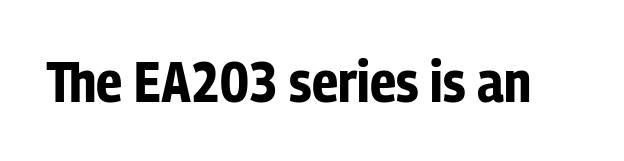
The image shows 57 px bold, condensed sans-serif type, upright; set normal letter spacing, not underlined; low stroke contrast and a medium x-height.
